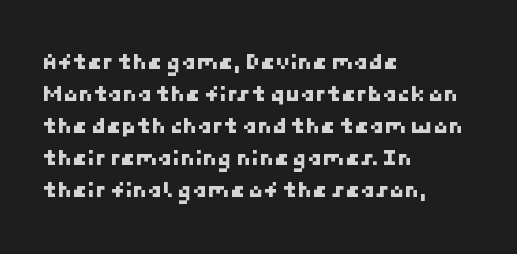
Tracking value appears to be zero — textbook default spacing. Notice how the passage keeps a crisp vertical edge on the left only. Anything drawn beneath the words? Only blank space. Baseline-to-baseline distance is the conventional proportion of letter height.
